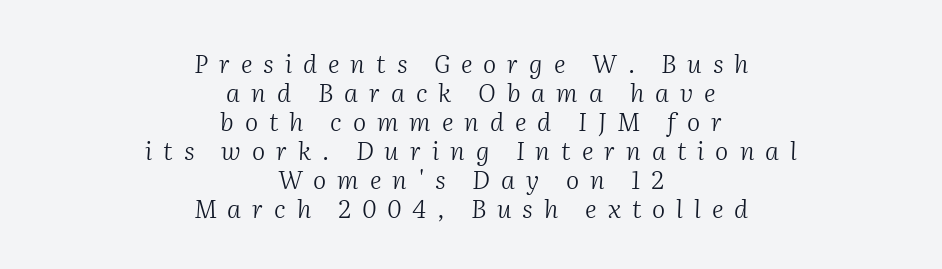
{"italic": "yes", "lean": "right", "slant_degrees": 2, "bold": "no", "underline": "no", "align": "center", "line_spacing_ratio": 1.16, "letter_spacing": "wide", "letter_spacing_em": 0.44, "glyph_px": 25}
